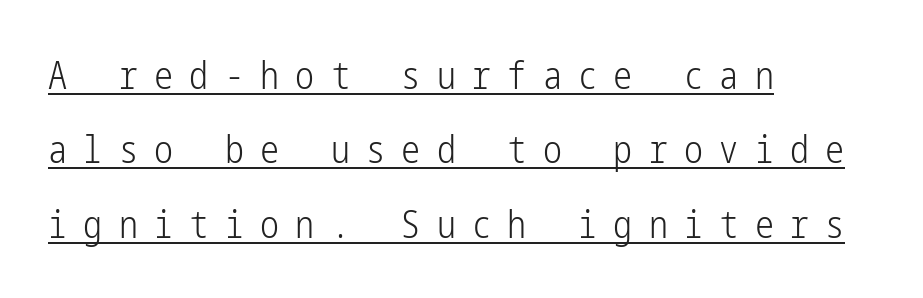
Q: Is the text bold? A: No.
Q: Is the text italic (slanted)? A: No, it is upright.
Q: Is the typeface a serif or a sans-serif typeface? A: Sans-serif.
Q: Is the text underlined? A: Yes.
Q: How is the paragraph aligned? A: Left-aligned.
Q: Is the spacing between letters normal or unusually wide? A: Unusually wide.
Q: Is the spacing between lines tight, normal or loose? A: Loose.
Q: Width (condensed, normal, or wide)? A: Condensed.
Q: Stroke contrast? A: Low.
Q: x-height? A: Medium.
